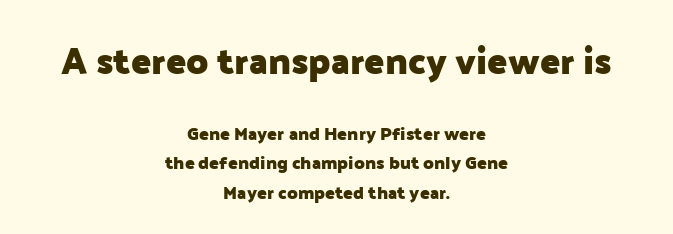
The image shows 37 px heavy sans-serif type, upright; set centered, normal line spacing (1.65x), normal letter spacing, not underlined; the first (top) block is 2.06x larger; low stroke contrast and a medium x-height.
